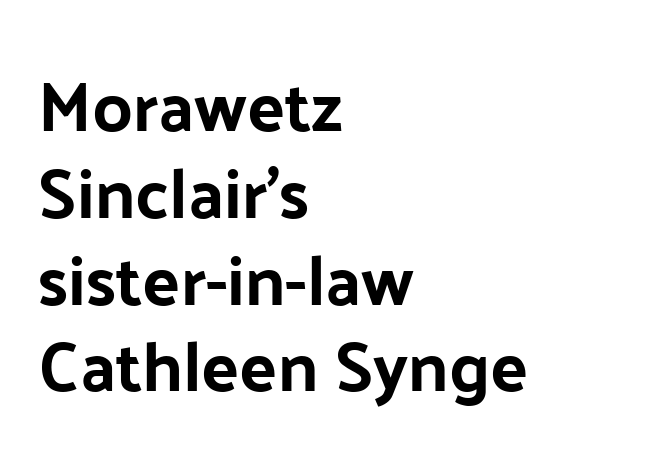
The foot of each line stays bare and open. This sample has the flowing, uneven cadence of proportional lettering. The face used here has the dense, thick strokes of a bold. This is roman type, the default non-slanted kind.
